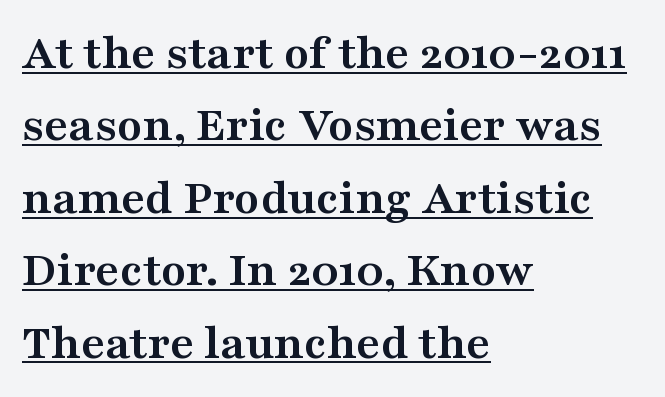
Notice how the stems are strictly vertical — no italics here. The leading is moderate, giving the passage an even texture. Which margin do the lines hug? The left one — the right edge is uneven. Somebody hit Ctrl+U on this one — the words are underlined. The strokes are fattened all the way to bold.
